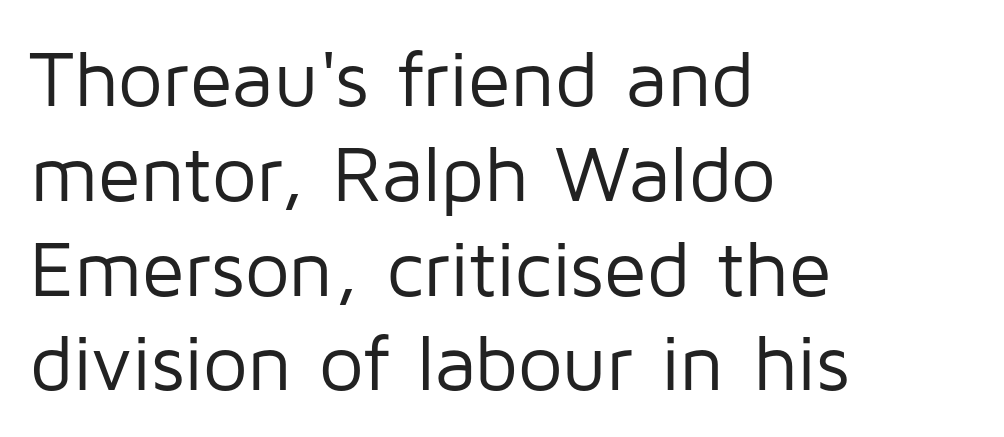
Q: Is the text bold? A: No.
Q: Is the text italic (slanted)? A: No, it is upright.
Q: Is the typeface a serif or a sans-serif typeface? A: Sans-serif.
Q: Is the text underlined? A: No.
Q: How is the paragraph aligned? A: Left-aligned.
Q: Is the spacing between letters normal or unusually wide? A: Normal.
Q: Width (condensed, normal, or wide)? A: Normal.
Q: Stroke contrast? A: Low.
Q: x-height? A: Medium.
Q: Monospaced? A: No.
